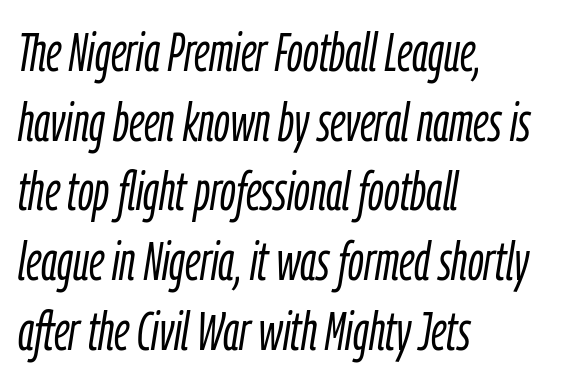
{"italic": "yes", "lean": "right", "slant_degrees": 9, "bold": "no", "weight": "light", "width": "condensed", "stroke_contrast": "low", "x_height": "medium", "monospaced": "no", "underline": "no", "align": "left", "line_spacing": "normal", "line_spacing_ratio": 1.29, "letter_spacing": "normal", "letter_spacing_em": 0.0, "glyph_px": 54}
